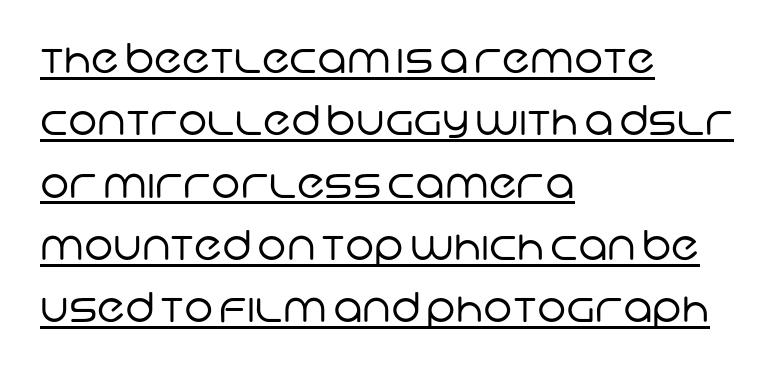
{"serif": "no", "bold": "no", "weight": "regular", "width": "normal", "stroke_contrast": "low", "x_height": "large", "monospaced": "no", "underline": "yes", "align": "left", "line_spacing": "normal", "line_spacing_ratio": 1.52, "letter_spacing": "normal", "letter_spacing_em": 0.0, "glyph_px": 41}
